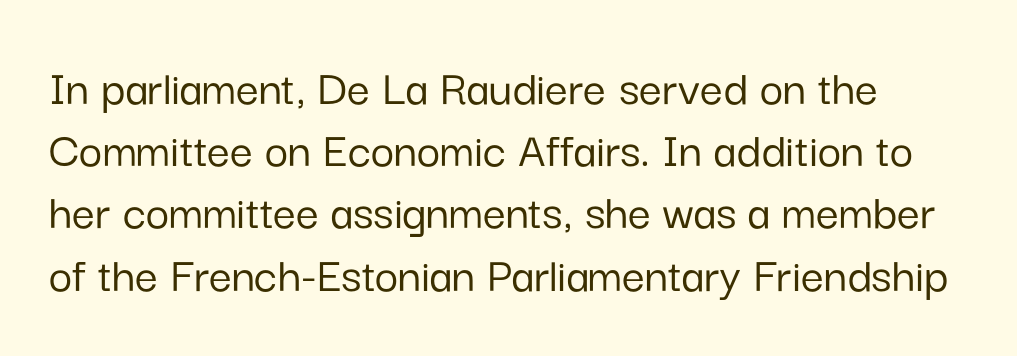
Honestly, the letter spacing is just normal — you wouldn't notice it. Check the space under the baseline: it is left empty. These lines are rendered in a variable-pitch font. The designer went with a sans here, leaving each stem footless.
